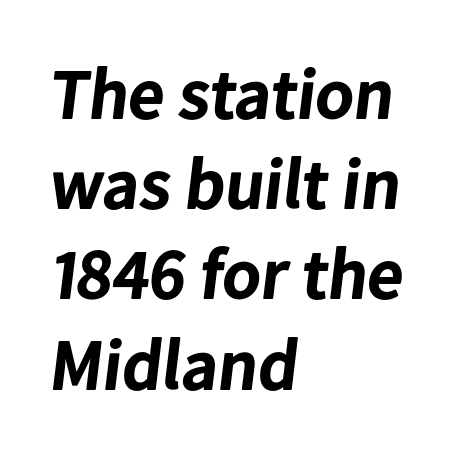
{"serif": "no", "bold": "yes", "weight": "bold", "width": "normal", "stroke_contrast": "low", "x_height": "medium", "monospaced": "no", "underline": "no", "align": "left", "line_spacing": "normal", "line_spacing_ratio": 1.27, "letter_spacing": "normal", "letter_spacing_em": 0.0, "glyph_px": 71}
